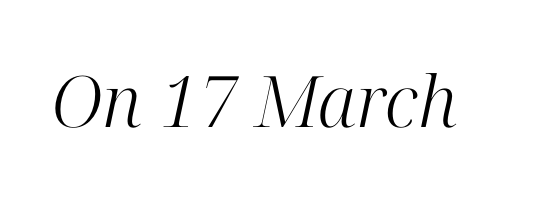
The image shows 71 px light serif type, italic (leaning right); set normal letter spacing, not underlined; high stroke contrast and a medium x-height.
